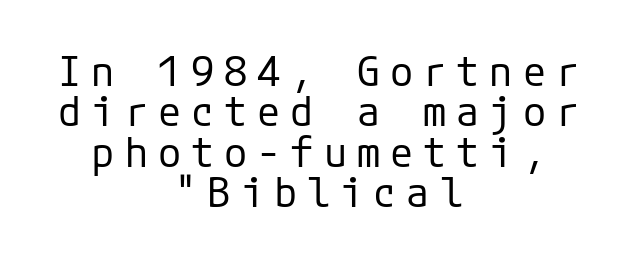
Spacing between characters has been opened up far beyond the box default. Serif or sans? Sans — the stroke terminals are bare. What's the leading like? Squeezed, with rows nearly overlapping. Underlining? Definitely not there. Is this a heavy cut? Hardly; it is regular or lighter.
